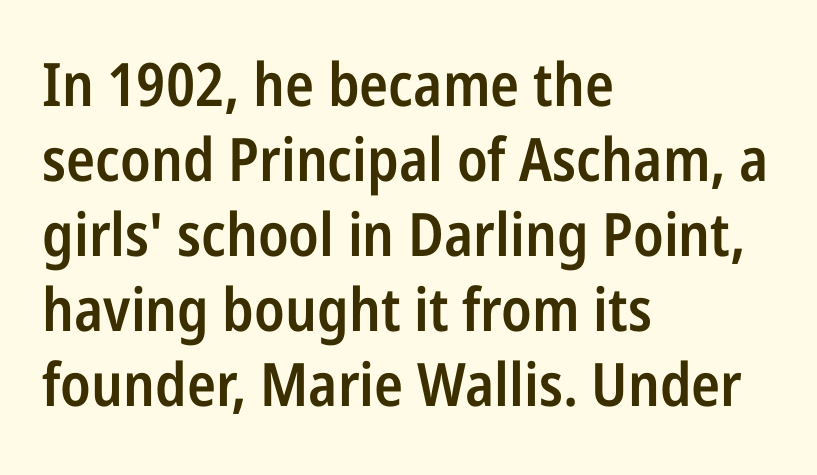
The line-height multiplier appears to be the usual default. Words float on clear page, feet unadorned. This sample uses a sans-serif face. The letters are semibold — heavier than regular but short of a full bold. This sample has the flowing, uneven cadence of proportional lettering.
